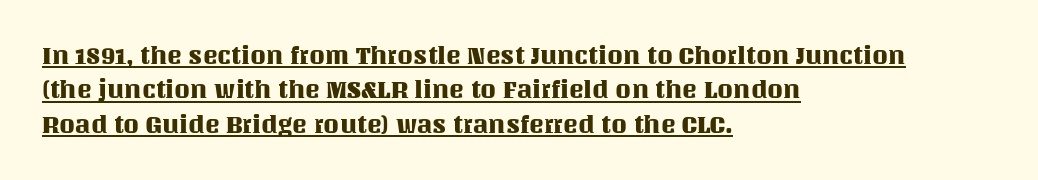
Tracking here is standard; glyphs follow each other at the usual distance. A baseline rule has been typeset under these characters. This rendering uses left alignment, leaving the right contour irregular. Every character sits straight up, as roman type does.
